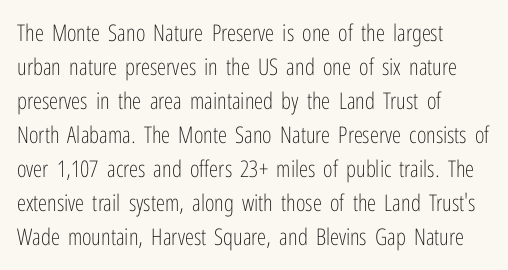
The image shows 23 px text type, upright; set left-aligned, normal line spacing (1.48x), normal letter spacing, not underlined.
